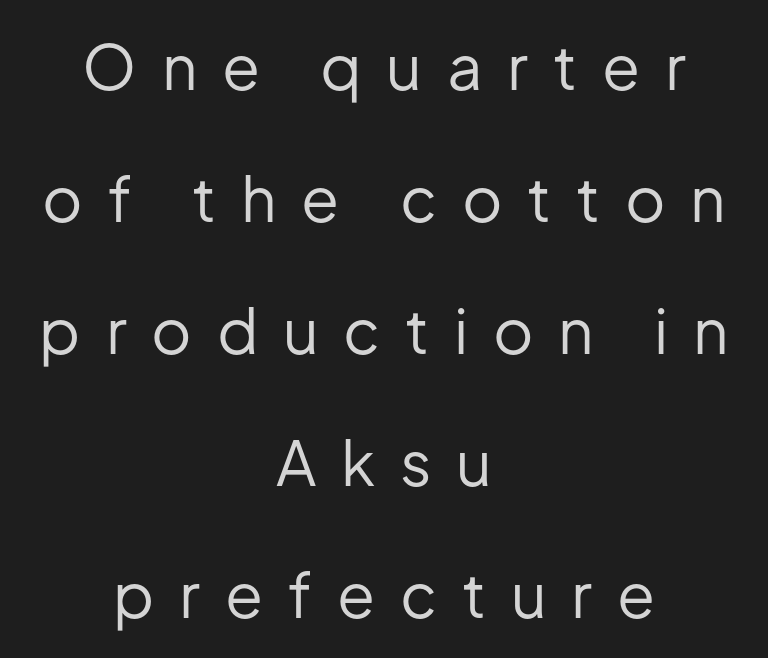
Loose tracking; the words dissolve into strings of separated letters. The compositor balanced each line on the midline. Ordinary non-slanted type is in use. The face used here is a sans, in the tradition of grotesques and geometrics. The passage shown is typed in a proportional face where columns would drift.
